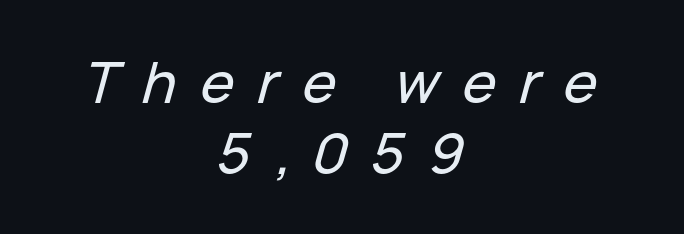
Q: Is the text italic (slanted)? A: Yes, it leans right by about 15 degrees.
Q: Is the text underlined? A: No.
Q: How is the paragraph aligned? A: Centered.
Q: Is the spacing between letters normal or unusually wide? A: Unusually wide.
Q: Width (condensed, normal, or wide)? A: Normal.
Q: Stroke contrast? A: Low.
Q: x-height? A: Medium.
Q: Monospaced? A: No.
